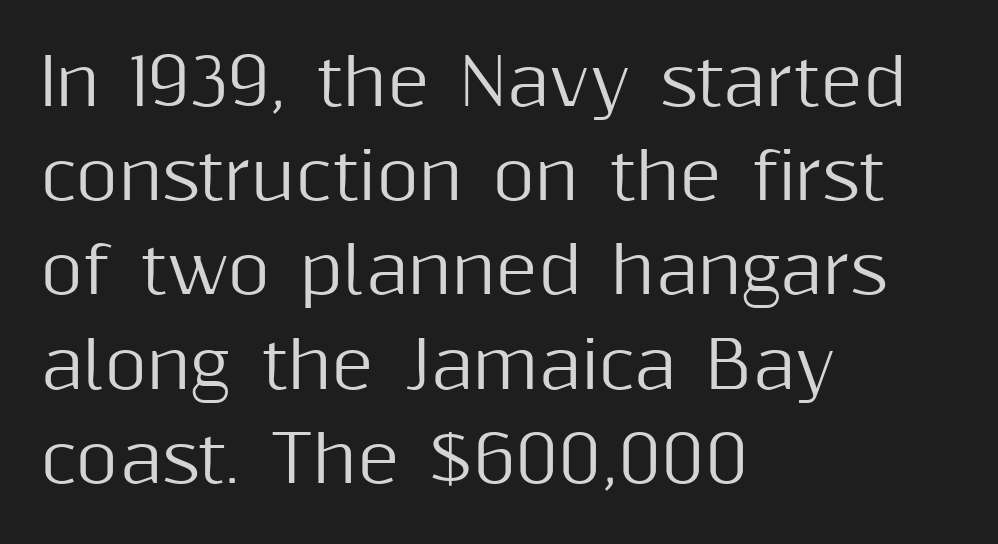
Decoration check: the copy has no underline. Rendered with straight, roman letterforms. This block has exactly the height ordinary leading produces. The face used here is a sans, in the tradition of grotesques and geometrics.
